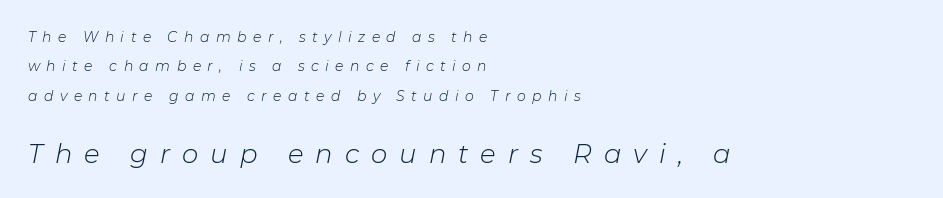
{"italic": "yes", "lean": "right", "slant_degrees": 11, "bold": "no", "underline": "no", "align": "left", "line_spacing": "loose", "line_spacing_ratio": 2.09, "letter_spacing": "wide", "letter_spacing_em": 0.46, "larger_block": "second", "size_ratio": 1.86, "glyph_px": 26}
